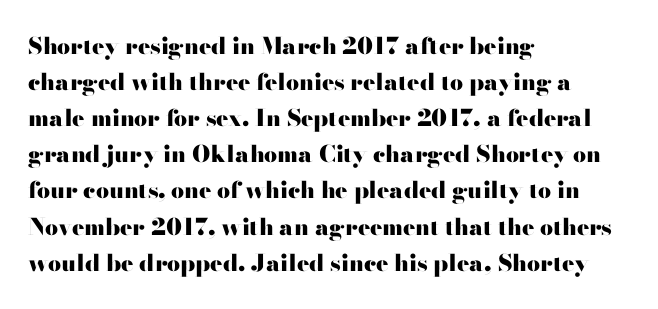
Q: Is the text bold? A: Yes.
Q: Is the text italic (slanted)? A: No, it is upright.
Q: Is the text underlined? A: No.
Q: How is the paragraph aligned? A: Left-aligned.
Q: Is the spacing between letters normal or unusually wide? A: Normal.
Q: Is the spacing between lines tight, normal or loose? A: Normal.
